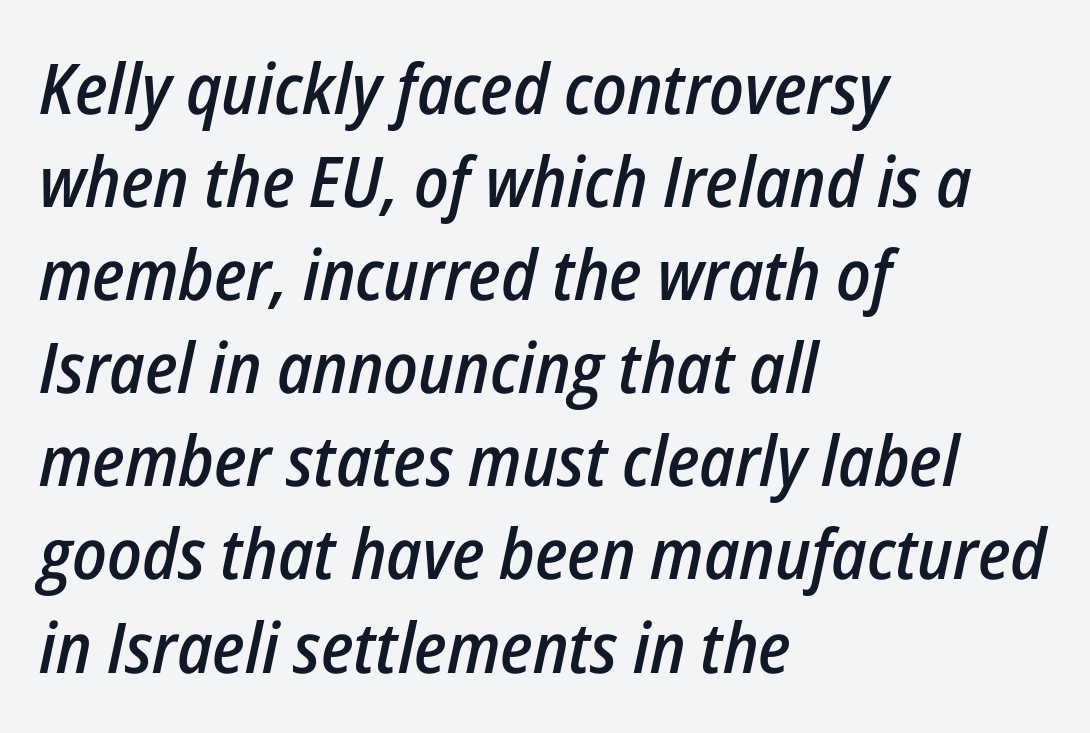
The foot of each line stays bare and open. Character widths vary here, with narrow letters taking less room than wide ones. Students, this is semibold: more ink than regular, less than bold. When letters slant like this, we call the style italic.
